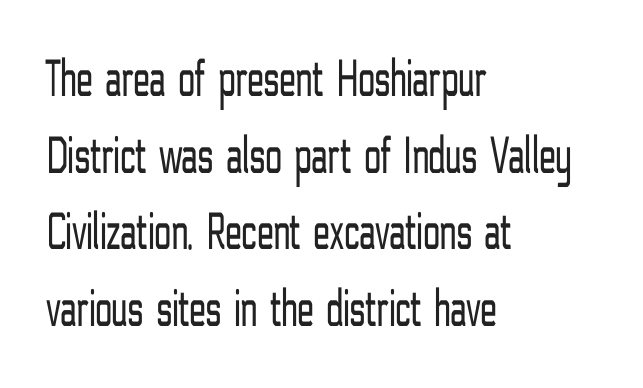
The image shows 54 px light, condensed sans-serif type, upright; set left-aligned, normal line spacing (1.42x), normal letter spacing, not underlined; low stroke contrast and a medium x-height.
